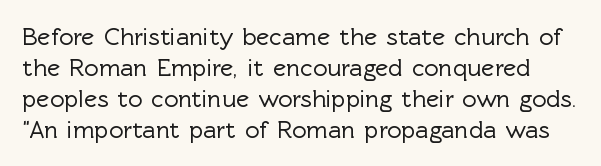
Q: Is the text italic (slanted)? A: No, it is upright.
Q: Is the text underlined? A: No.
Q: Is the spacing between letters normal or unusually wide? A: Normal.
